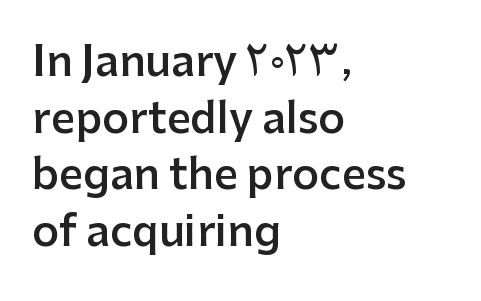
Q: Is the text bold? A: Semi-bold.
Q: Is the text italic (slanted)? A: No, it is upright.
Q: Is the typeface a serif or a sans-serif typeface? A: Sans-serif.
Q: Is the text underlined? A: No.
Q: How is the paragraph aligned? A: Left-aligned.
Q: Is the spacing between letters normal or unusually wide? A: Normal.
Q: Is the spacing between lines tight, normal or loose? A: Normal.
Q: Width (condensed, normal, or wide)? A: Normal.
Q: Stroke contrast? A: Low.
Q: x-height? A: Medium.
Q: Monospaced? A: No.
